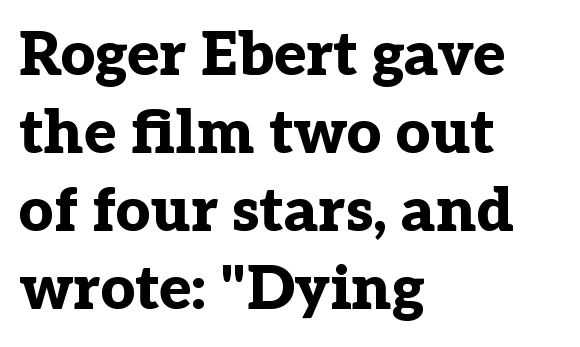
{"serif": "yes", "italic": "no", "bold": "yes", "weight": "bold", "width": "normal", "stroke_contrast": "low", "x_height": "medium", "monospaced": "no", "underline": "no", "align": "left", "line_spacing": "normal", "line_spacing_ratio": 1.28, "letter_spacing": "normal", "letter_spacing_em": 0.0, "glyph_px": 61}
